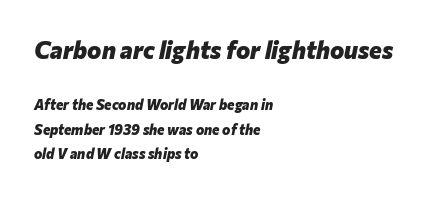
Here the glyphs are tracked normally, forming tight word shapes. The passage shown leans; its letterforms are oblique. Weight check: bold — yes, fully. The passage shown begins with its larger block and ends with its smaller one. The lines are quadded left. Bare-footed words on every line.
